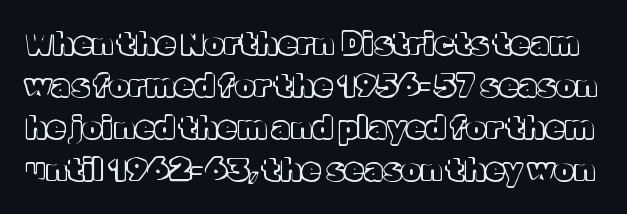
{"italic": "no", "width": "normal", "x_height": "medium", "monospaced": "no", "underline": "no", "line_spacing": "normal", "line_spacing_ratio": 1.36, "letter_spacing": "normal", "letter_spacing_em": 0.0, "glyph_px": 31}
